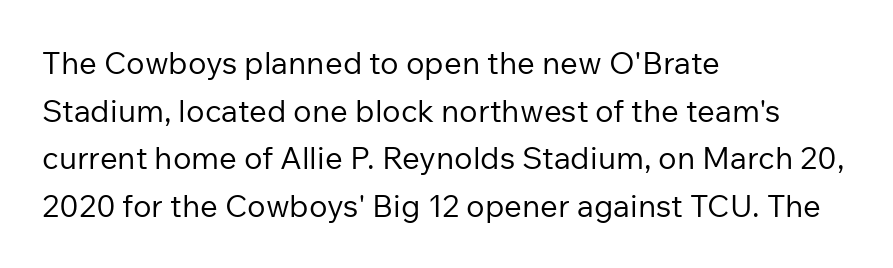
Here the designer chose a conventional face with non-uniform glyph widths. Stroke thickness stays within the range of a standard reading face or lighter. The block of text has a typical density, with ordinary space between rows. You can tell from the bare stems that sans-serif type was used. All the whitespace from short lines collects on the right. In terms of posture, this sample is upright.
